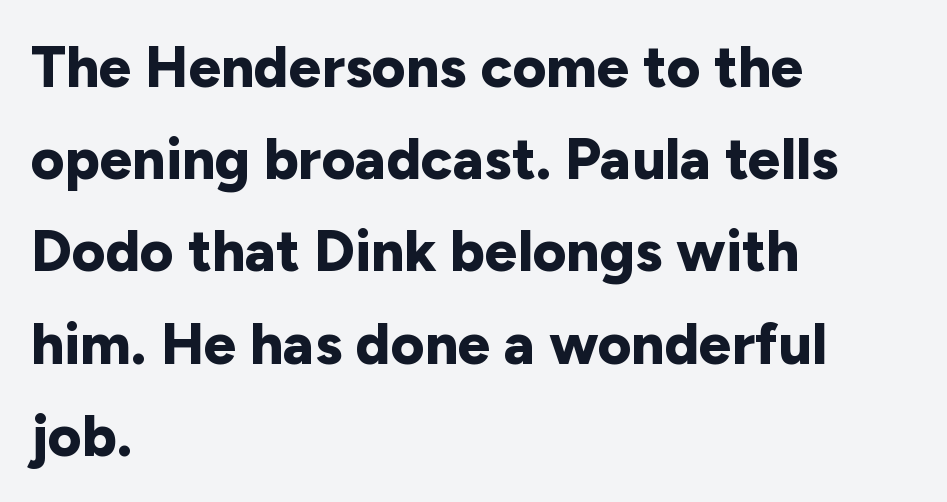
Is this a fixed-width face? No — the glyphs have proportional, varying widths. Short note: letters normally spaced. The passage shown is typeset with a sans-serif family. Designer's note — italics off, roman on. Reading down the block, your eye returns to a fixed left position each line. Type without underlining.
